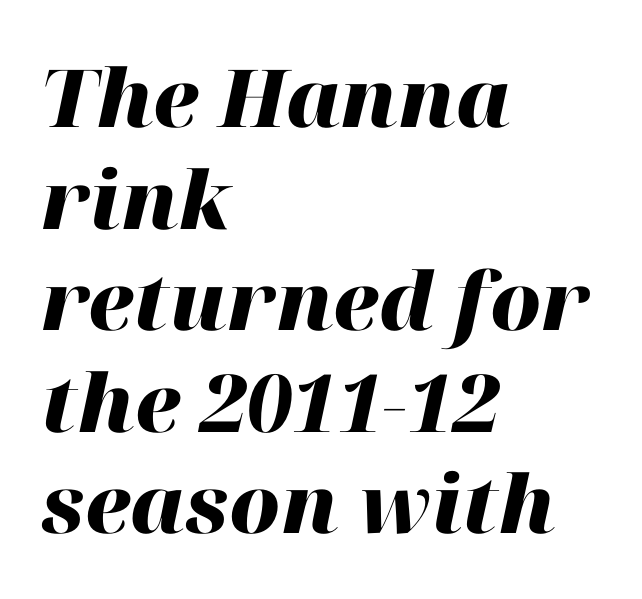
The image shows 80 px heavy type, italic (leaning right); set left-aligned, normal line spacing (1.27x), normal letter spacing, not underlined; high stroke contrast and a medium x-height.
